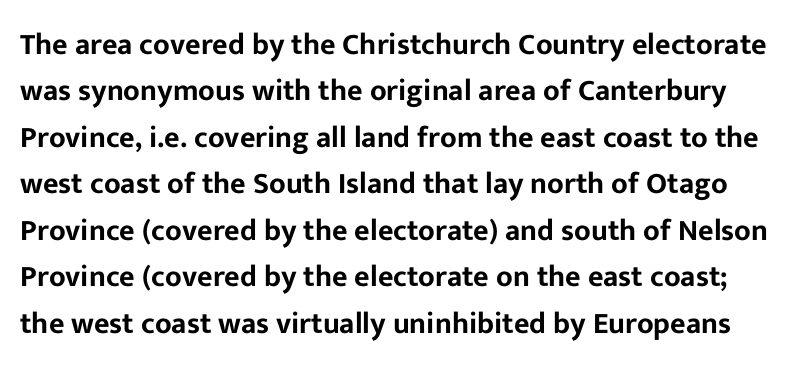
{"serif": "no", "italic": "no", "width": "normal", "stroke_contrast": "low", "x_height": "medium", "monospaced": "no", "underline": "no", "line_spacing": "normal", "line_spacing_ratio": 1.55, "letter_spacing": "normal", "letter_spacing_em": 0.0, "glyph_px": 30}
